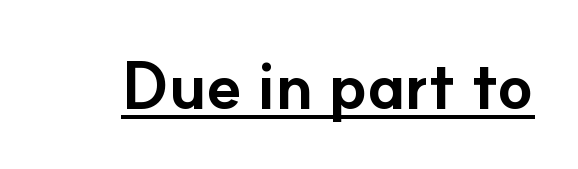
Q: Is the text bold? A: Yes.
Q: Is the text italic (slanted)? A: No, it is upright.
Q: Is the typeface a serif or a sans-serif typeface? A: Sans-serif.
Q: Is the text underlined? A: Yes.
Q: Is the spacing between letters normal or unusually wide? A: Normal.
Q: Width (condensed, normal, or wide)? A: Normal.
Q: Stroke contrast? A: Low.
Q: x-height? A: Small.
Q: Monospaced? A: No.
